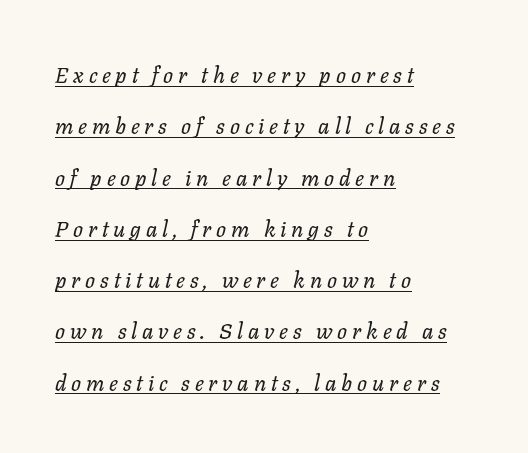
{"italic": "yes", "lean": "right", "slant_degrees": 11, "bold": "no", "underline": "yes", "align": "left", "line_spacing": "loose", "line_spacing_ratio": 2.33, "letter_spacing": "wide", "letter_spacing_em": 0.22, "glyph_px": 22}
